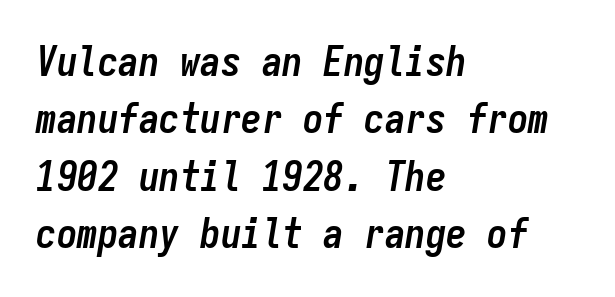
Q: Is the text bold? A: Yes.
Q: Is the text italic (slanted)? A: Yes, it leans right by about 9 degrees.
Q: Is the text underlined? A: No.
Q: How is the paragraph aligned? A: Left-aligned.
Q: Is the spacing between letters normal or unusually wide? A: Normal.
Q: Is the spacing between lines tight, normal or loose? A: Normal.
Q: Width (condensed, normal, or wide)? A: Condensed.
Q: Stroke contrast? A: Low.
Q: x-height? A: Medium.
Q: Monospaced? A: Yes.
